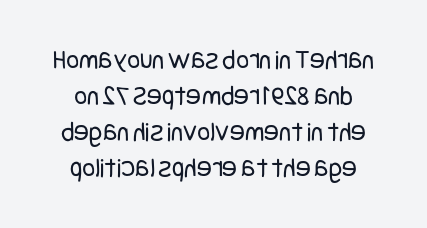
Q: Is the text bold? A: No.
Q: Is the text italic (slanted)? A: No, it is upright.
Q: Is the typeface a serif or a sans-serif typeface? A: Sans-serif.
Q: Is the text underlined? A: No.
Q: Is the spacing between letters normal or unusually wide? A: Normal.
Q: Is the spacing between lines tight, normal or loose? A: Normal.
Q: Width (condensed, normal, or wide)? A: Condensed.
Q: Stroke contrast? A: Low.
Q: x-height? A: Large.
